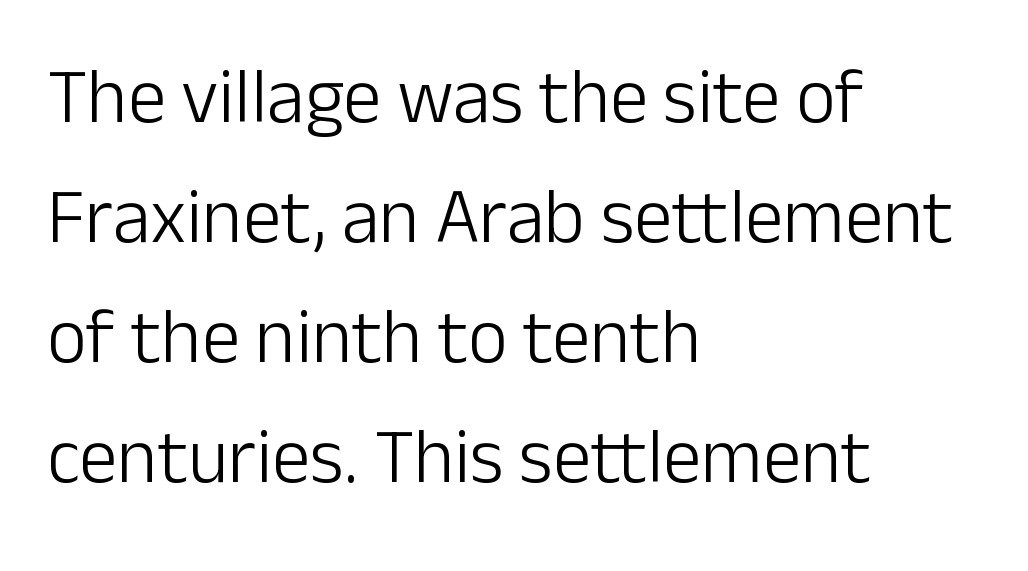
{"serif": "no", "italic": "no", "bold": "no", "weight": "light", "width": "normal", "stroke_contrast": "low", "x_height": "medium", "monospaced": "no", "underline": "no", "align": "left", "line_spacing": "normal", "line_spacing_ratio": 1.56, "letter_spacing": "normal", "letter_spacing_em": 0.0, "glyph_px": 77}
